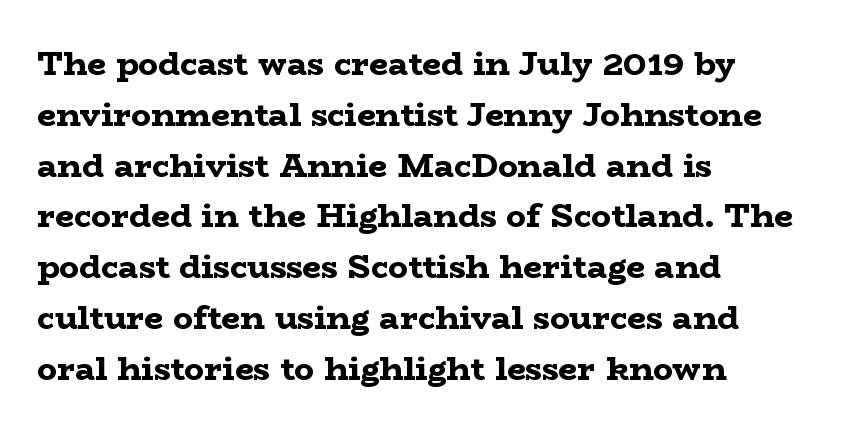
{"serif": "yes", "italic": "no", "bold": "yes", "weight": "bold", "width": "wide", "stroke_contrast": "low", "x_height": "medium", "monospaced": "no", "underline": "no", "align": "left", "line_spacing": "normal", "line_spacing_ratio": 1.54, "letter_spacing": "normal", "letter_spacing_em": 0.0, "glyph_px": 33}
